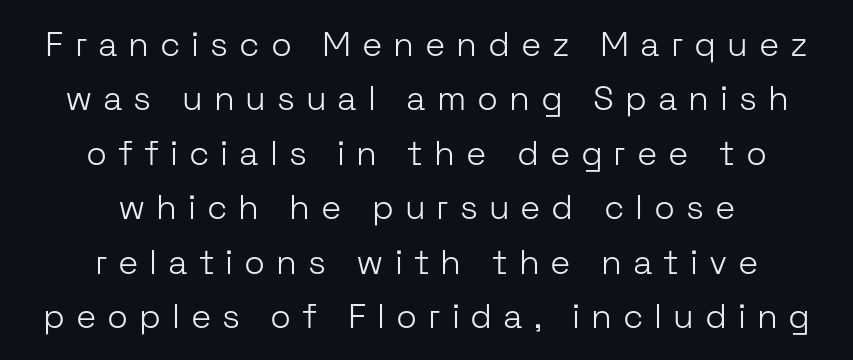
Q: Is the text bold? A: No.
Q: Is the text italic (slanted)? A: No, it is upright.
Q: Is the typeface a serif or a sans-serif typeface? A: Sans-serif.
Q: Is the text underlined? A: No.
Q: How is the paragraph aligned? A: Centered.
Q: Is the spacing between letters normal or unusually wide? A: Unusually wide.
Q: Is the spacing between lines tight, normal or loose? A: Normal.
Q: Width (condensed, normal, or wide)? A: Normal.
Q: Stroke contrast? A: Low.
Q: x-height? A: Medium.
Q: Monospaced? A: No.
